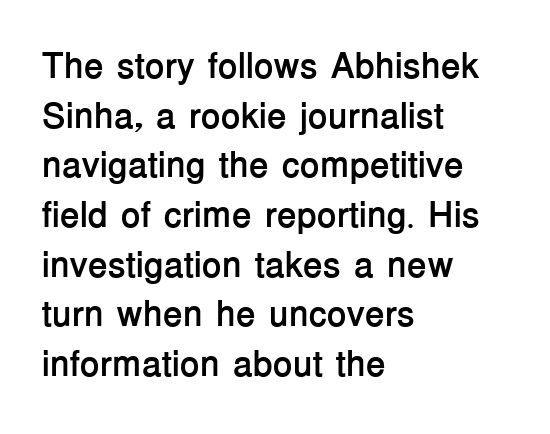
Font category for this specimen: sans-serif. The letters stand straight up with perfectly vertical stems. Compared with an ordinary text face, these strokes are far heavier — a full bold. Spacing verdict: proportional, widths tailored to each character. Notice how descenders clear the ascenders below comfortably — that's standard leading. Underline: absent.
